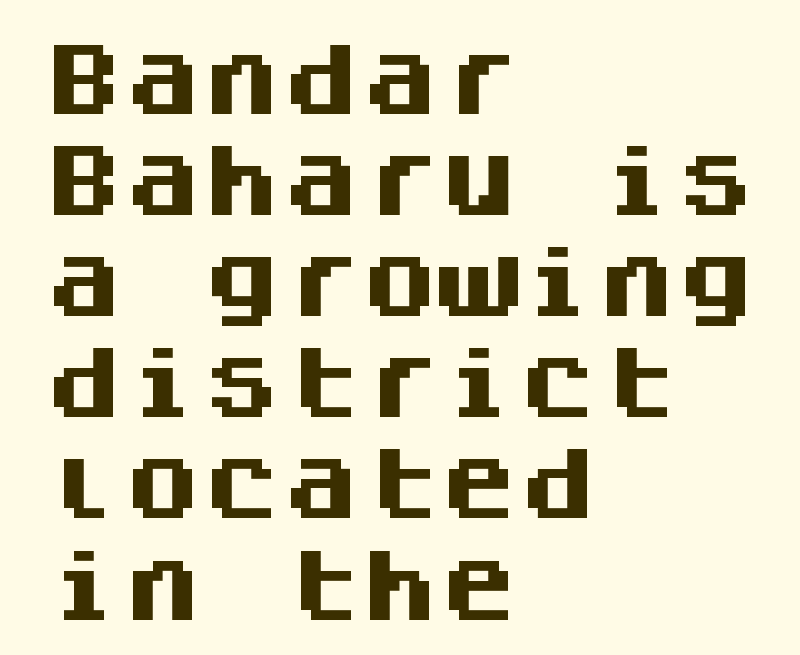
Q: Is the text bold? A: Yes.
Q: Is the text italic (slanted)? A: No, it is upright.
Q: Is the typeface a serif or a sans-serif typeface? A: Sans-serif.
Q: Is the text underlined? A: No.
Q: How is the paragraph aligned? A: Left-aligned.
Q: Is the spacing between letters normal or unusually wide? A: Normal.
Q: Is the spacing between lines tight, normal or loose? A: Normal.
Q: Width (condensed, normal, or wide)? A: Normal.
Q: Stroke contrast? A: Medium.
Q: x-height? A: Large.
Q: Monospaced? A: Yes.
